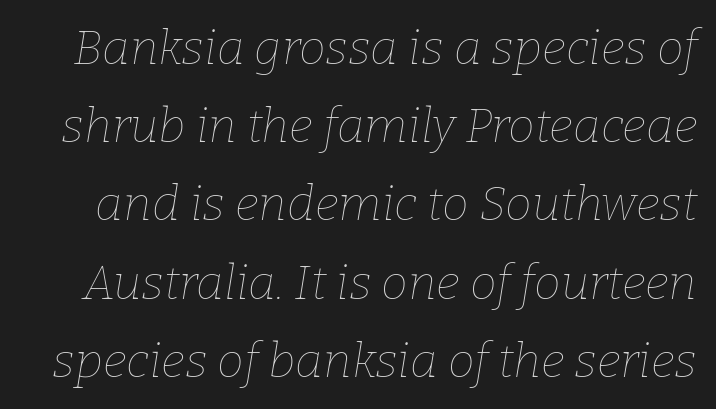
{"italic": "yes", "lean": "right", "slant_degrees": 9, "bold": "no", "weight": "thin", "width": "normal", "stroke_contrast": "low", "x_height": "medium", "monospaced": "no", "underline": "no", "line_spacing": "normal", "line_spacing_ratio": 1.63, "letter_spacing": "normal", "letter_spacing_em": 0.0, "glyph_px": 48}
